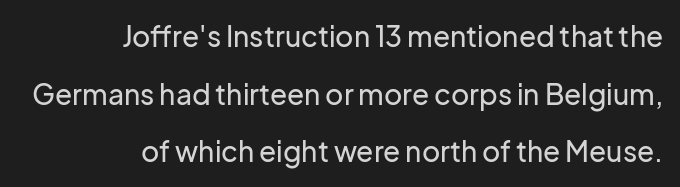
{"serif": "no", "italic": "no", "width": "normal", "stroke_contrast": "low", "x_height": "medium", "monospaced": "no", "underline": "no", "align": "right", "line_spacing": "loose", "line_spacing_ratio": 2.06, "letter_spacing": "normal", "letter_spacing_em": 0.0, "glyph_px": 28}
